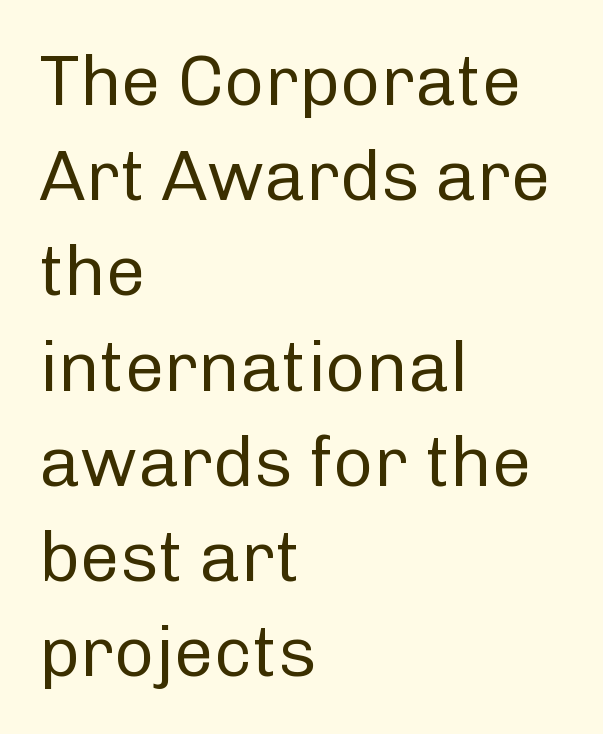
{"serif": "no", "italic": "no", "bold": "no", "weight": "regular", "width": "normal", "stroke_contrast": "low", "x_height": "medium", "monospaced": "no", "underline": "no", "align": "left", "line_spacing": "normal", "line_spacing_ratio": 1.36, "letter_spacing": "normal", "letter_spacing_em": 0.0, "glyph_px": 70}
